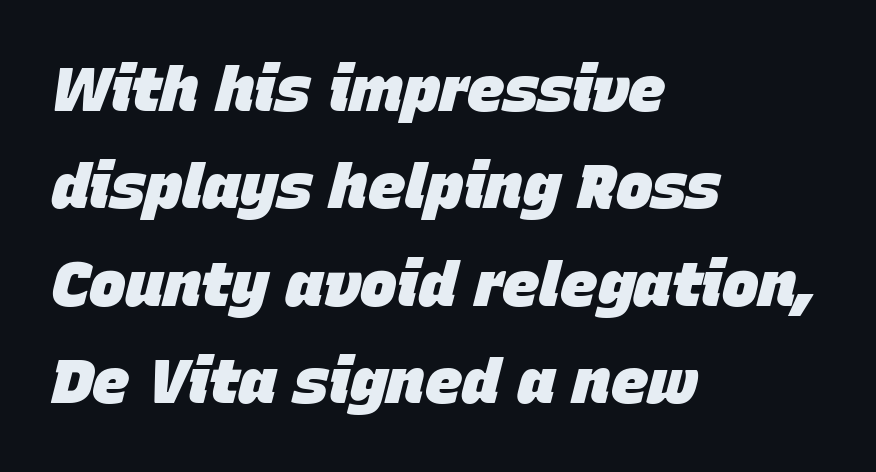
Q: Is the text bold? A: Yes.
Q: Is the text italic (slanted)? A: Yes, it leans right by about 15 degrees.
Q: Is the text underlined? A: No.
Q: How is the paragraph aligned? A: Left-aligned.
Q: Is the spacing between letters normal or unusually wide? A: Normal.
Q: Is the spacing between lines tight, normal or loose? A: Normal.
Q: Width (condensed, normal, or wide)? A: Normal.
Q: Stroke contrast? A: Low.
Q: x-height? A: Large.
Q: Monospaced? A: No.
